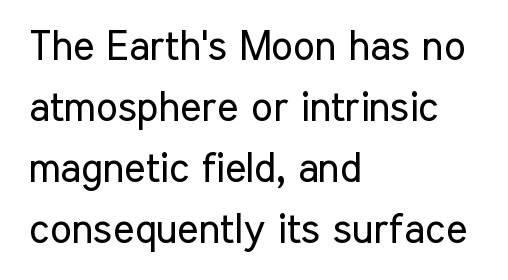
The image shows 41 px regular-weight, condensed sans-serif type, upright; set left-aligned, normal line spacing (1.49x), normal letter spacing, not underlined; low stroke contrast and a medium x-height.
